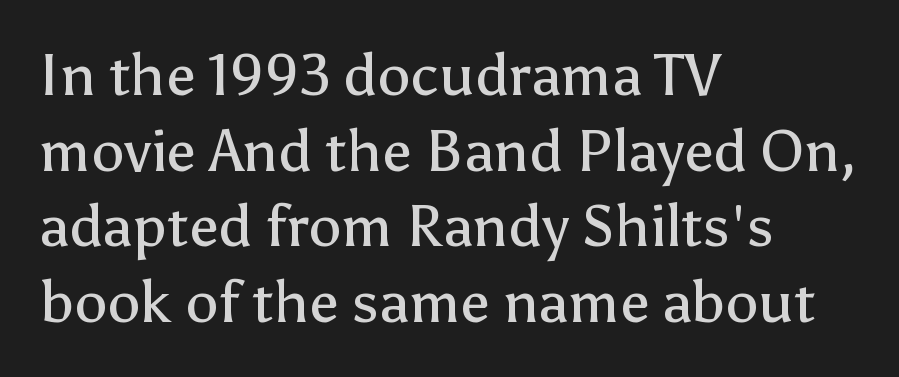
{"serif": "no", "italic": "no", "bold": "no", "weight": "regular", "width": "normal", "stroke_contrast": "low", "x_height": "medium", "monospaced": "no", "underline": "no", "align": "left", "line_spacing": "normal", "line_spacing_ratio": 1.28, "letter_spacing": "normal", "letter_spacing_em": 0.0, "glyph_px": 59}
